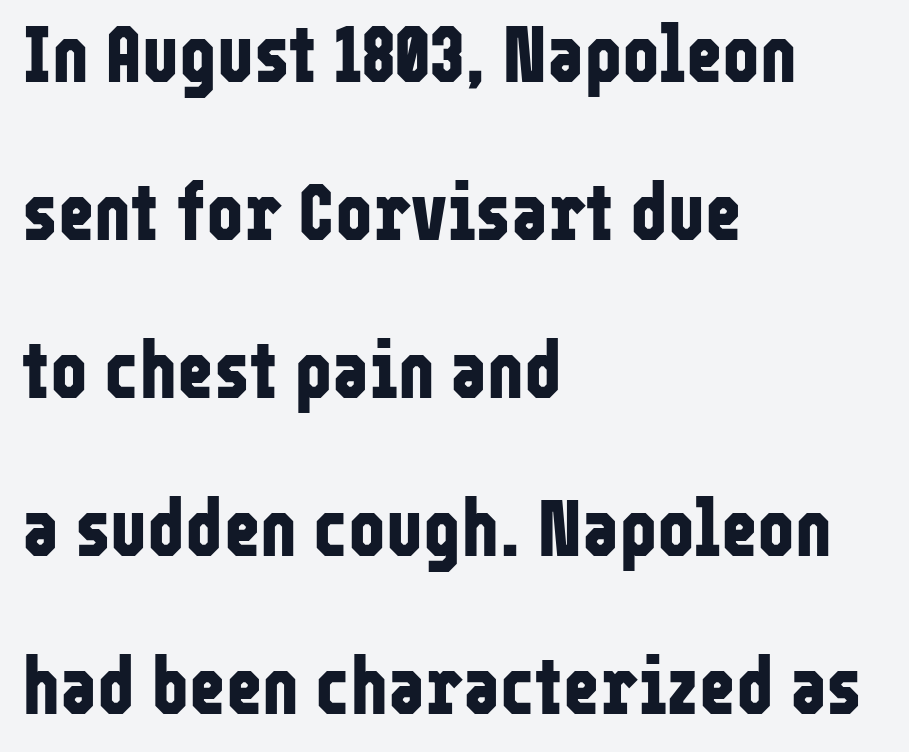
The image shows 79 px bold, condensed sans-serif type, upright; set left-aligned, loose line spacing (2.0x), normal letter spacing, not underlined; low stroke contrast and a medium x-height.
